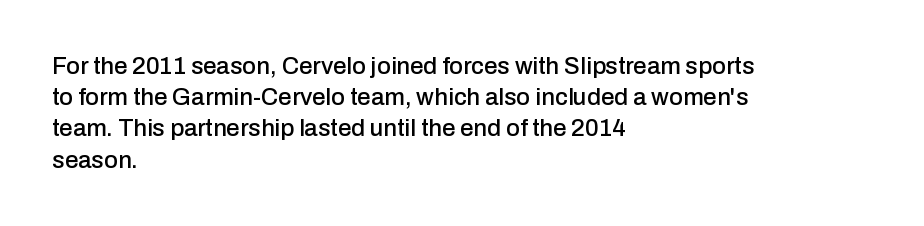
The image shows 24 px text type, upright; set left-aligned, normal line spacing (1.3x), normal letter spacing, not underlined.
